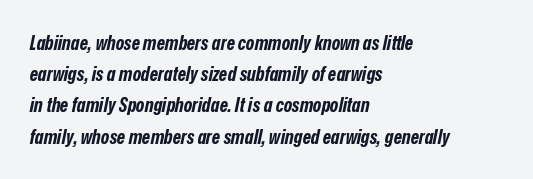
{"italic": "yes", "lean": "right", "slant_degrees": 12, "bold": "yes", "underline": "no", "align": "left", "line_spacing": "normal", "line_spacing_ratio": 1.56, "letter_spacing": "normal", "letter_spacing_em": 0.0, "glyph_px": 20}
